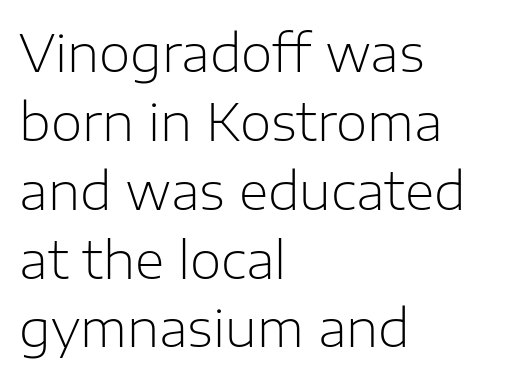
No extra ink here — the face is not bold. Letters rest on an invisible, unmarked baseline. Each letter keeps its own natural width here, so spacing adapts to shape. A typesetter would call this zero additional tracking. The space between consecutive lines is moderate. Typographically, this falls in the sans-serif category.
